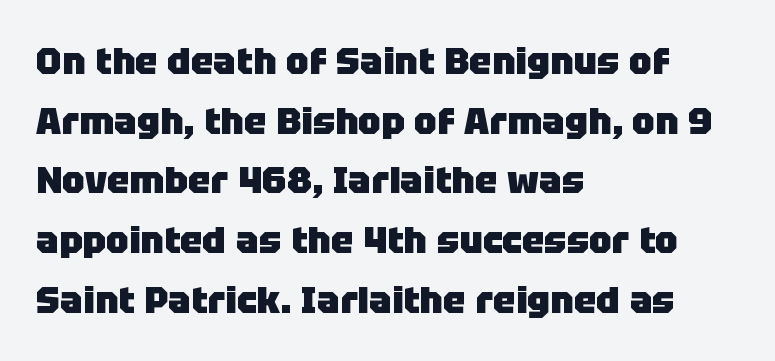
Check where the strokes stop: nothing finishes them off — pure sans. The paragraph shown leans on its left margin. Do the characters align in a grid? No, the font is proportional. What's the leading like? Ordinary, nothing unusual. The typesetting leans heavy: a genuine bold. Clear beneath every line of the passage.
